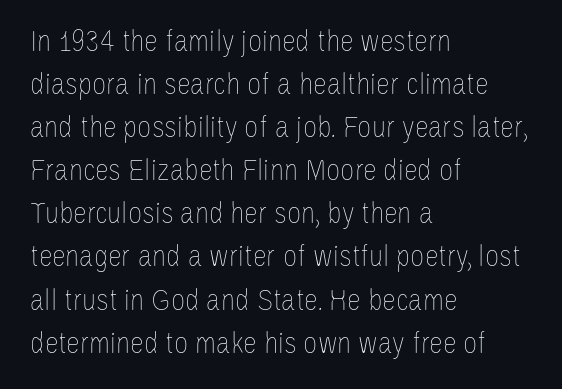
Q: Is the text bold? A: No.
Q: Is the text italic (slanted)? A: No, it is upright.
Q: Is the text underlined? A: No.
Q: How is the paragraph aligned? A: Left-aligned.
Q: Is the spacing between letters normal or unusually wide? A: Normal.
Q: Is the spacing between lines tight, normal or loose? A: Normal.
Q: Width (condensed, normal, or wide)? A: Condensed.
Q: Stroke contrast? A: Low.
Q: x-height? A: Large.
Q: Monospaced? A: No.
